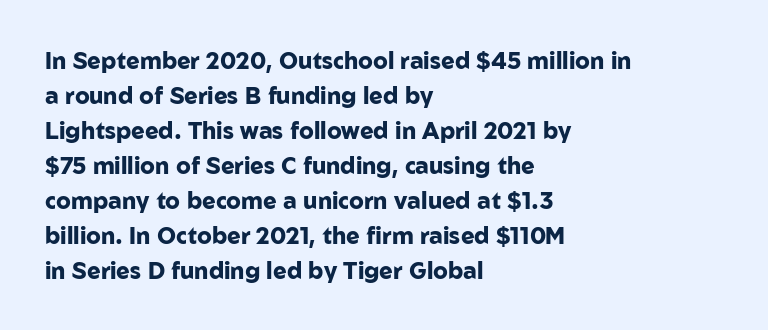
The image shows 23 px bold type, upright; set left-aligned, normal line spacing (1.52x), normal letter spacing, not underlined.
